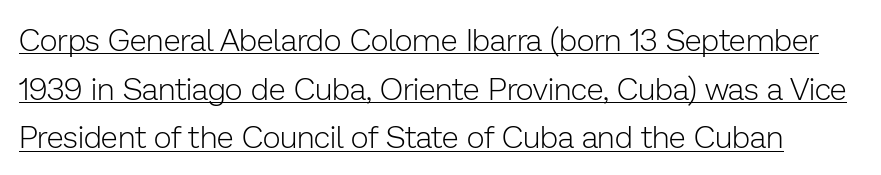
The image shows 31 px light sans-serif type, upright; set normal line spacing (1.57x), normal letter spacing, underlined; low stroke contrast and a medium x-height.
